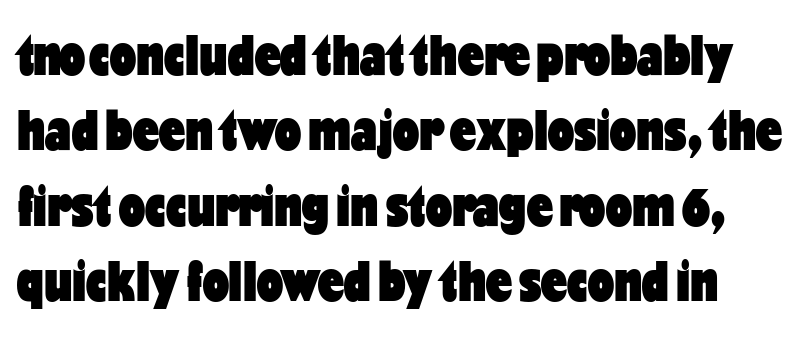
{"serif": "no", "italic": "no", "bold": "yes", "weight": "heavy", "width": "condensed", "stroke_contrast": "low", "x_height": "medium", "monospaced": "no", "underline": "no", "line_spacing": "normal", "line_spacing_ratio": 1.3, "letter_spacing": "normal", "letter_spacing_em": 0.0, "glyph_px": 58}
